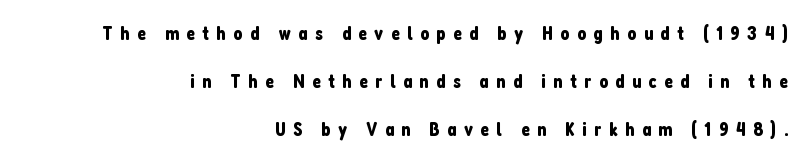
The image shows 20 px text type, upright; set right-aligned, loose line spacing (2.41x), unusually wide letter spacing (+0.37 em), not underlined.
